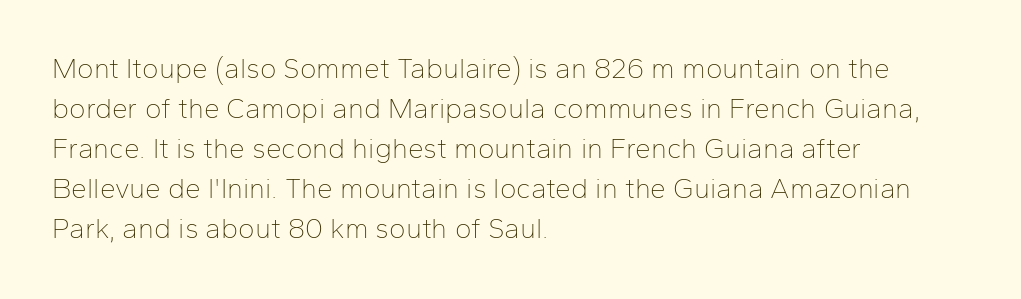
{"serif": "no", "italic": "no", "bold": "no", "weight": "thin", "width": "normal", "stroke_contrast": "low", "x_height": "medium", "monospaced": "no", "underline": "no", "align": "left", "line_spacing": "normal", "line_spacing_ratio": 1.43, "letter_spacing": "normal", "letter_spacing_em": 0.0, "glyph_px": 28}
